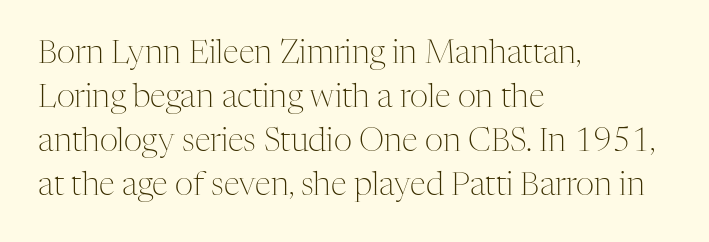
Q: Is the text bold? A: No.
Q: Is the text italic (slanted)? A: No, it is upright.
Q: Is the typeface a serif or a sans-serif typeface? A: Serif.
Q: Is the text underlined? A: No.
Q: How is the paragraph aligned? A: Left-aligned.
Q: Is the spacing between letters normal or unusually wide? A: Normal.
Q: Is the spacing between lines tight, normal or loose? A: Normal.
Q: Width (condensed, normal, or wide)? A: Normal.
Q: Stroke contrast? A: Medium.
Q: x-height? A: Medium.
Q: Monospaced? A: No.
